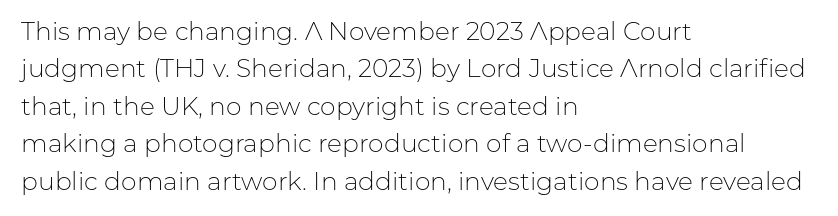
In CSS terms this would be text-align: left. Descenders are the only things crossing below the line. One glance says typical: line gaps are just what's usual. This is the regular roman posture of the typeface.
